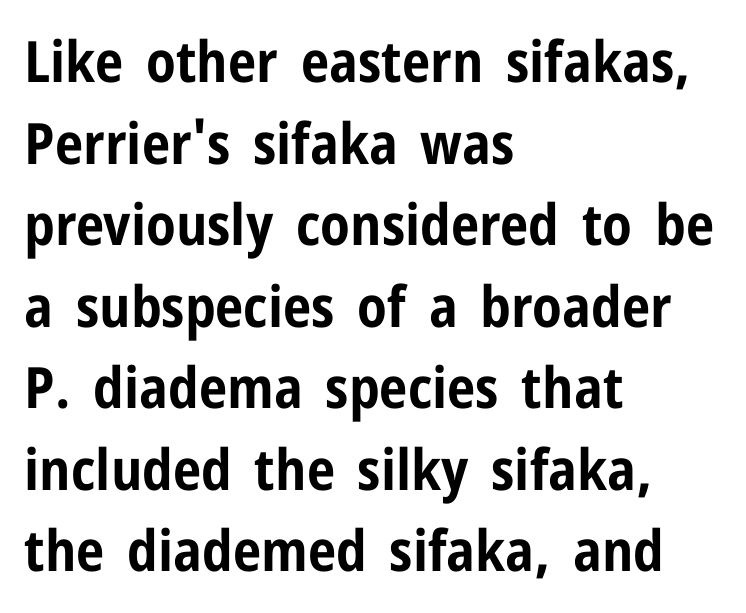
Q: Is the text bold? A: Yes.
Q: Is the text italic (slanted)? A: No, it is upright.
Q: Is the typeface a serif or a sans-serif typeface? A: Sans-serif.
Q: Is the text underlined? A: No.
Q: How is the paragraph aligned? A: Left-aligned.
Q: Is the spacing between letters normal or unusually wide? A: Normal.
Q: Is the spacing between lines tight, normal or loose? A: Normal.
Q: Width (condensed, normal, or wide)? A: Condensed.
Q: Stroke contrast? A: Low.
Q: x-height? A: Medium.
Q: Monospaced? A: No.
